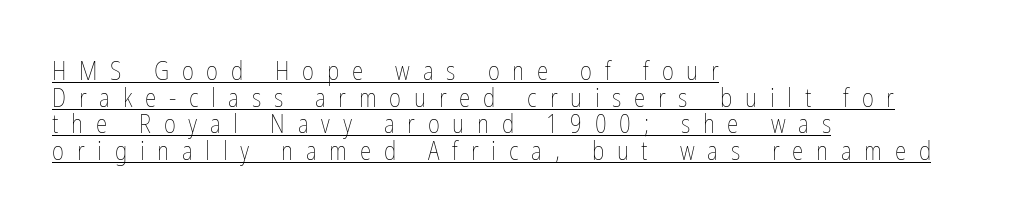
Q: Is the text bold? A: No.
Q: Is the text italic (slanted)? A: No, it is upright.
Q: Is the text underlined? A: Yes.
Q: How is the paragraph aligned? A: Left-aligned.
Q: Is the spacing between letters normal or unusually wide? A: Unusually wide.
Q: Is the spacing between lines tight, normal or loose? A: Tight.
